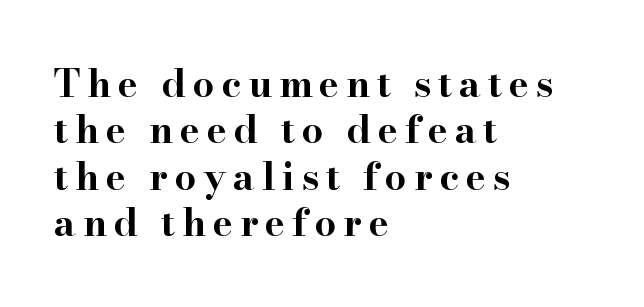
The image shows 38 px bold, wide serif type, upright; set left-aligned, line spacing 1.22x, not underlined; high stroke contrast and a small x-height.
